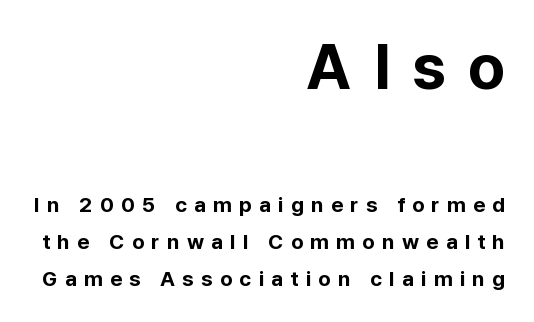
{"serif": "no", "italic": "no", "bold": "yes", "weight": "bold", "width": "normal", "stroke_contrast": "low", "x_height": "medium", "monospaced": "no", "underline": "no", "align": "right", "line_spacing_ratio": 1.78, "letter_spacing": "wide", "letter_spacing_em": 0.35, "larger_block": "first", "size_ratio": 3.0, "glyph_px": 63}
